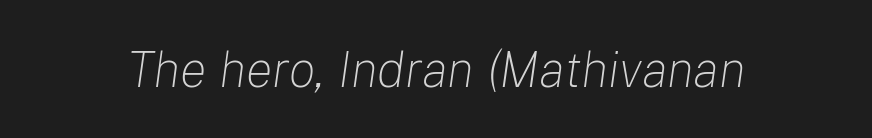
Q: Is the text bold? A: No.
Q: Is the text italic (slanted)? A: Yes, it leans right by about 8 degrees.
Q: Is the text underlined? A: No.
Q: Is the spacing between letters normal or unusually wide? A: Normal.
Q: Width (condensed, normal, or wide)? A: Normal.
Q: Stroke contrast? A: Low.
Q: x-height? A: Medium.
Q: Monospaced? A: No.
